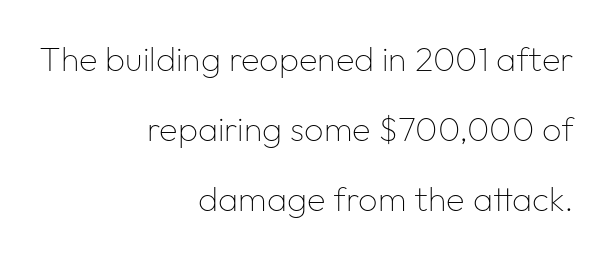
Q: Is the text bold? A: No.
Q: Is the text italic (slanted)? A: No, it is upright.
Q: Is the typeface a serif or a sans-serif typeface? A: Sans-serif.
Q: Is the text underlined? A: No.
Q: How is the paragraph aligned? A: Right-aligned.
Q: Is the spacing between letters normal or unusually wide? A: Normal.
Q: Is the spacing between lines tight, normal or loose? A: Loose.
Q: Width (condensed, normal, or wide)? A: Normal.
Q: Stroke contrast? A: Low.
Q: x-height? A: Medium.
Q: Monospaced? A: No.
